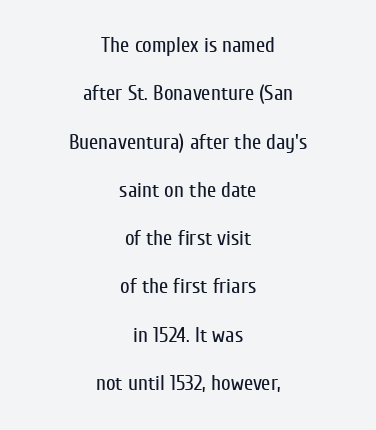
{"italic": "no", "bold": "no", "underline": "no", "align": "center", "line_spacing": "loose", "line_spacing_ratio": 2.3, "letter_spacing": "normal", "letter_spacing_em": 0.0, "glyph_px": 21}
